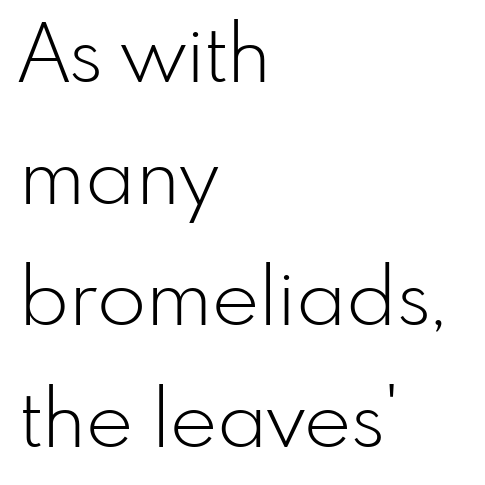
{"serif": "no", "italic": "no", "bold": "no", "weight": "light", "width": "normal", "stroke_contrast": "low", "x_height": "small", "monospaced": "no", "underline": "no", "align": "left", "line_spacing": "normal", "line_spacing_ratio": 1.52, "letter_spacing": "normal", "letter_spacing_em": 0.0, "glyph_px": 80}
